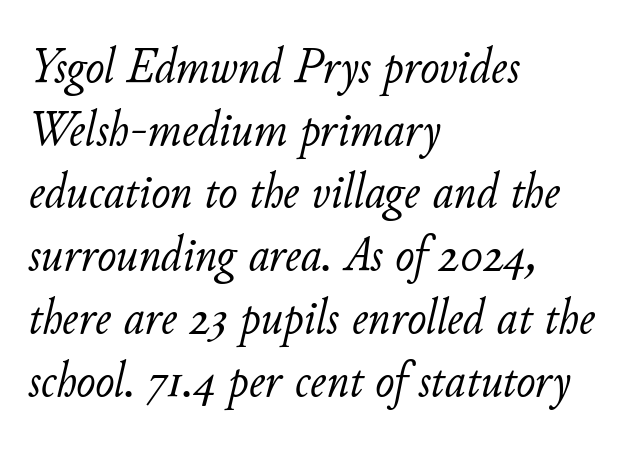
The image shows 51 px light type, italic (leaning right); set left-aligned, line spacing 1.23x, normal letter spacing, not underlined; low stroke contrast and a small x-height.
